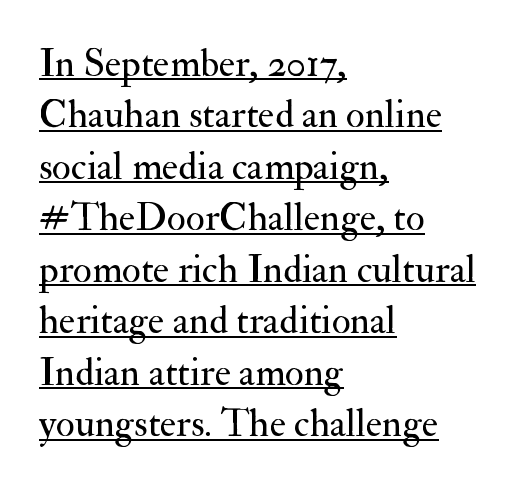
{"serif": "yes", "italic": "no", "bold": "no", "weight": "regular", "width": "normal", "stroke_contrast": "medium", "x_height": "small", "monospaced": "no", "underline": "yes", "align": "left", "line_spacing": "normal", "line_spacing_ratio": 1.32, "letter_spacing": "normal", "letter_spacing_em": 0.0, "glyph_px": 39}
